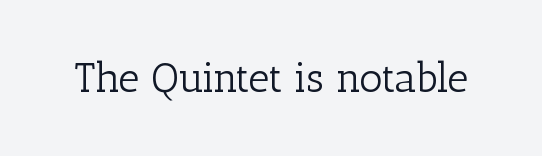
{"serif": "yes", "italic": "no", "bold": "no", "weight": "light", "width": "normal", "stroke_contrast": "low", "x_height": "medium", "monospaced": "no", "underline": "no", "letter_spacing": "normal", "letter_spacing_em": 0.0, "glyph_px": 41}
